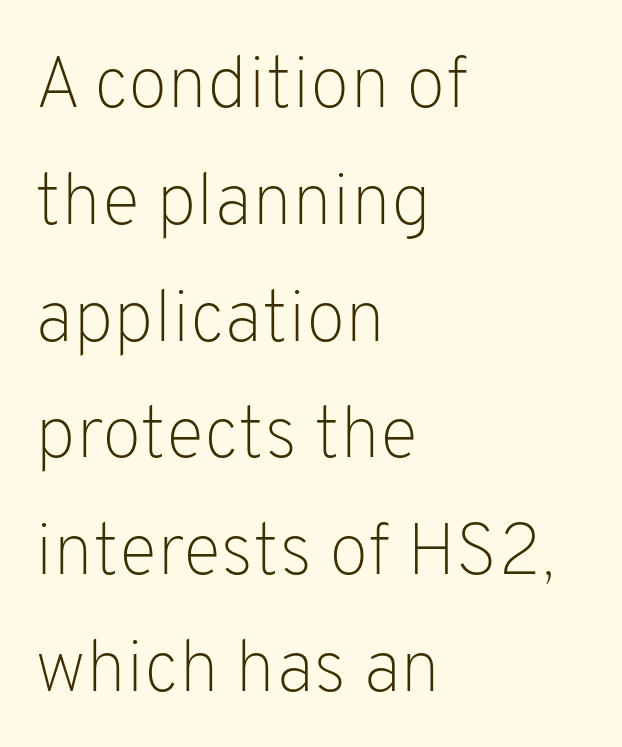
Q: Is the text bold? A: No.
Q: Is the text italic (slanted)? A: No, it is upright.
Q: Is the typeface a serif or a sans-serif typeface? A: Sans-serif.
Q: Is the text underlined? A: No.
Q: How is the paragraph aligned? A: Left-aligned.
Q: Is the spacing between letters normal or unusually wide? A: Normal.
Q: Is the spacing between lines tight, normal or loose? A: Normal.
Q: Width (condensed, normal, or wide)? A: Normal.
Q: Stroke contrast? A: Low.
Q: x-height? A: Medium.
Q: Monospaced? A: No.
